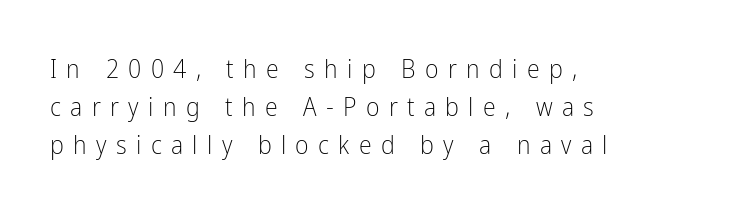
The image shows 26 px text type, upright; set left-aligned, normal line spacing (1.46x), unusually wide letter spacing (+0.36 em), not underlined.
